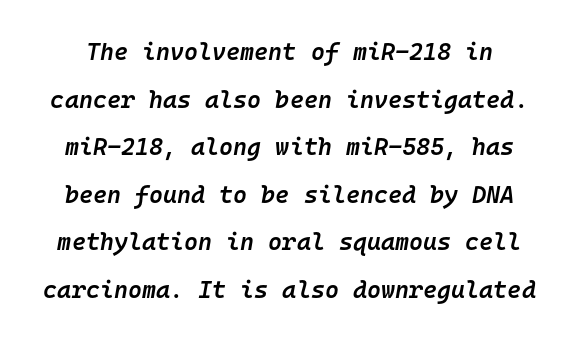
Q: Is the text bold? A: Semi-bold.
Q: Is the text italic (slanted)? A: Yes, it leans right by about 10 degrees.
Q: Is the text underlined? A: No.
Q: Is the spacing between letters normal or unusually wide? A: Normal.
Q: Is the spacing between lines tight, normal or loose? A: Loose.
